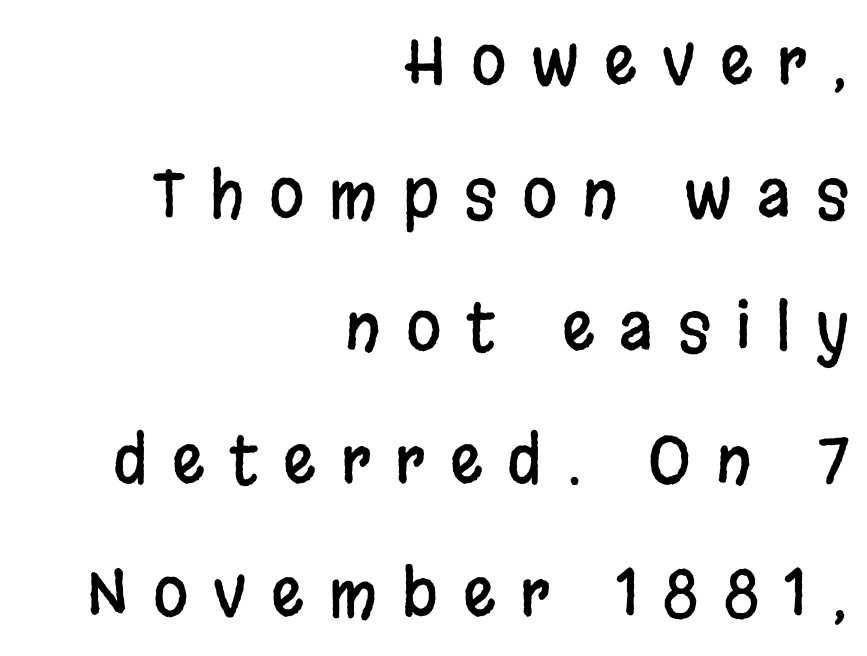
Q: Is the text italic (slanted)? A: No, it is upright.
Q: Is the typeface a serif or a sans-serif typeface? A: Sans-serif.
Q: Is the text underlined? A: No.
Q: How is the paragraph aligned? A: Right-aligned.
Q: Is the spacing between letters normal or unusually wide? A: Unusually wide.
Q: Is the spacing between lines tight, normal or loose? A: Loose.
Q: Width (condensed, normal, or wide)? A: Condensed.
Q: Stroke contrast? A: Low.
Q: x-height? A: Large.
Q: Monospaced? A: No.
